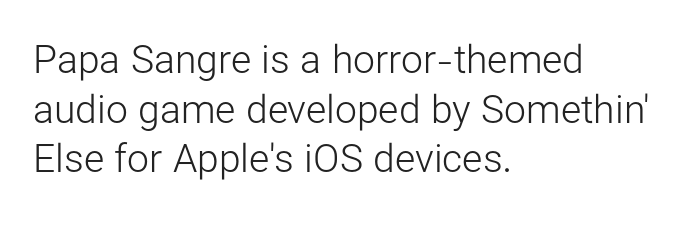
The image shows 39 px light sans-serif type, upright; set left-aligned, normal line spacing (1.27x), normal letter spacing, not underlined; low stroke contrast and a medium x-height.
